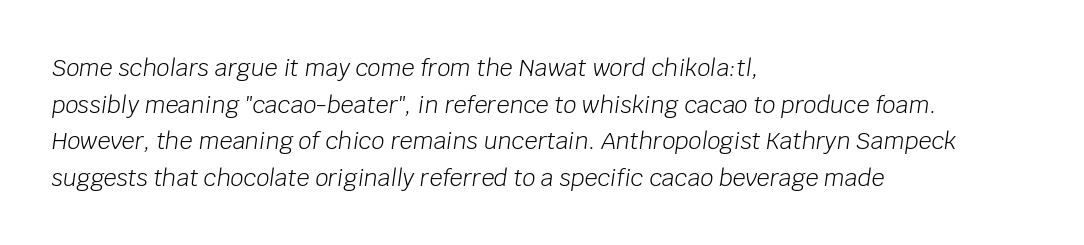
The image shows 23 px text type, italic (leaning right); set left-aligned, normal line spacing (1.59x), normal letter spacing, not underlined.
